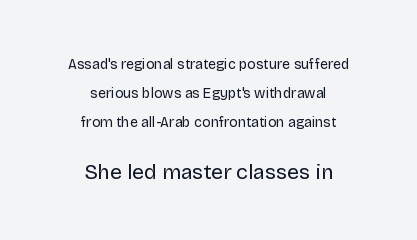
{"italic": "no", "bold": "no", "underline": "no", "align": "center", "line_spacing": "loose", "line_spacing_ratio": 2.07, "letter_spacing": "normal", "letter_spacing_em": 0.0, "larger_block": "second", "size_ratio": 1.5, "glyph_px": 21}
